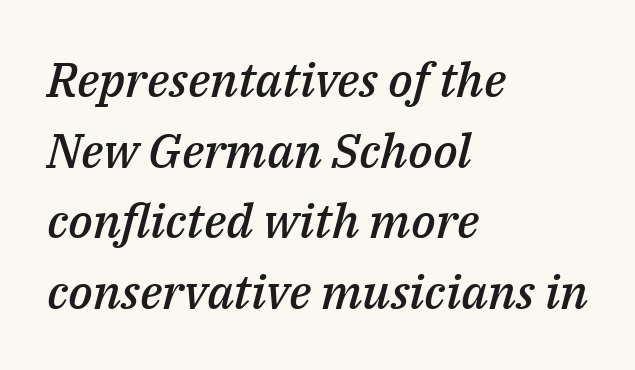
Slant detected: the letters are inclined. Leading: standard. Underlining? Definitely not there. I'd describe the lettering as semibold — firm but not a full bold.
